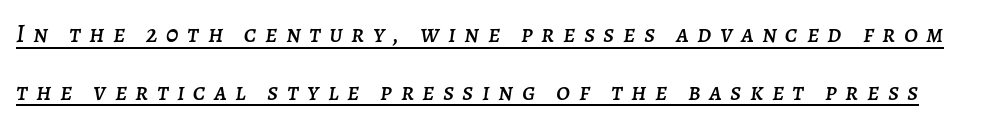
A typesetter would mark this as italic. Loose tracking; the words dissolve into strings of separated letters. Descenders here cross a horizontal rule under the line. Regarding leading, the lines here are spaced well apart.
